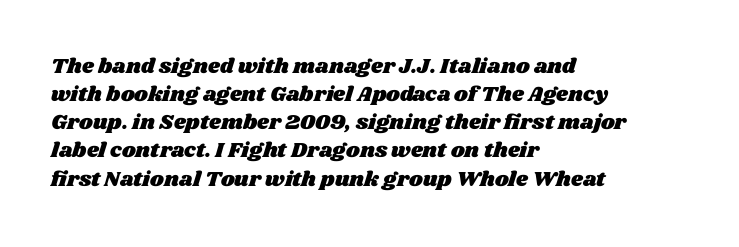
Beneath every word, the page is bare. Each word holds together tightly as a unit, with standard inter-letter gaps. Evenly set lines give the paragraph a standard silhouette. The passage is arranged the way most books set body copy — flush left.
